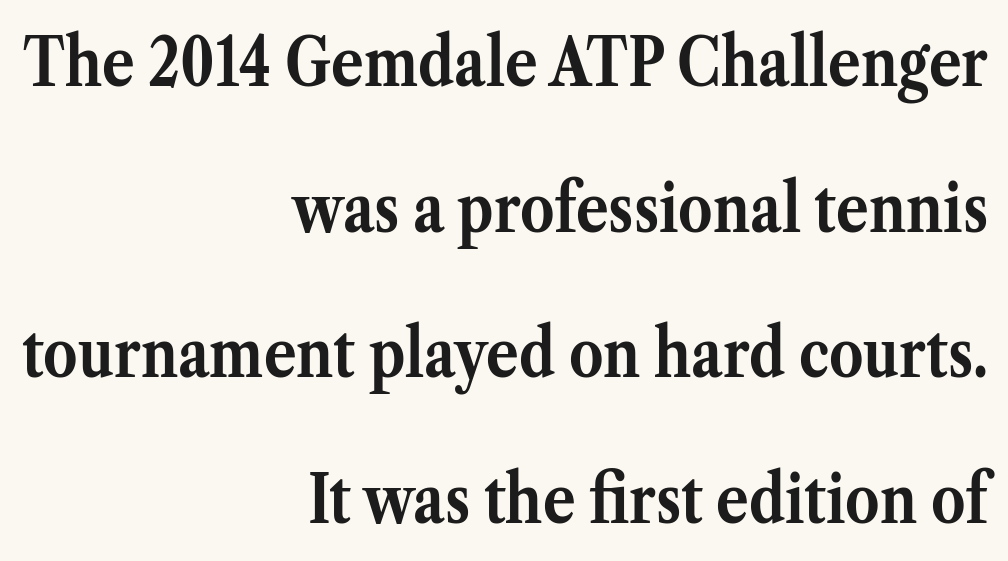
Q: Is the text bold? A: Yes.
Q: Is the text italic (slanted)? A: No, it is upright.
Q: Is the typeface a serif or a sans-serif typeface? A: Serif.
Q: Is the text underlined? A: No.
Q: How is the paragraph aligned? A: Right-aligned.
Q: Is the spacing between letters normal or unusually wide? A: Normal.
Q: Is the spacing between lines tight, normal or loose? A: Loose.
Q: Width (condensed, normal, or wide)? A: Normal.
Q: Stroke contrast? A: Medium.
Q: x-height? A: Medium.
Q: Monospaced? A: No.
